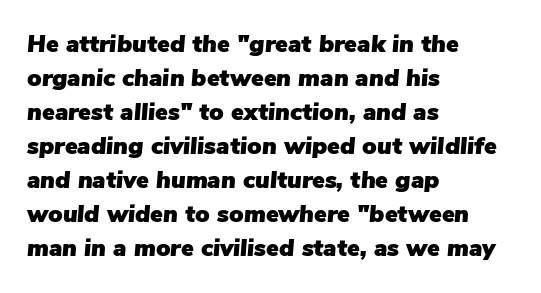
Q: Is the text italic (slanted)? A: Yes, it leans right by about 5 degrees.
Q: Is the text underlined? A: No.
Q: How is the paragraph aligned? A: Left-aligned.
Q: Is the spacing between letters normal or unusually wide? A: Normal.
Q: Is the spacing between lines tight, normal or loose? A: Normal.
